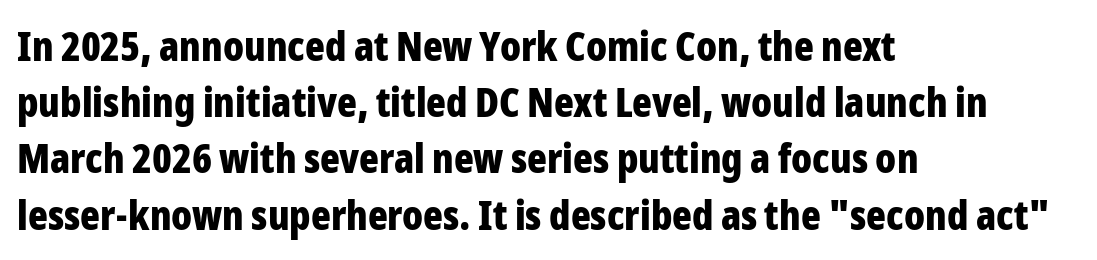
A typesetter would label this face a sans. Every stem runs plumb, perpendicular to the baseline. Horizontally, the lines are justified to the leading edge only. No word sits above an underline. Students, this is bold: see how much ink each stroke carries.
